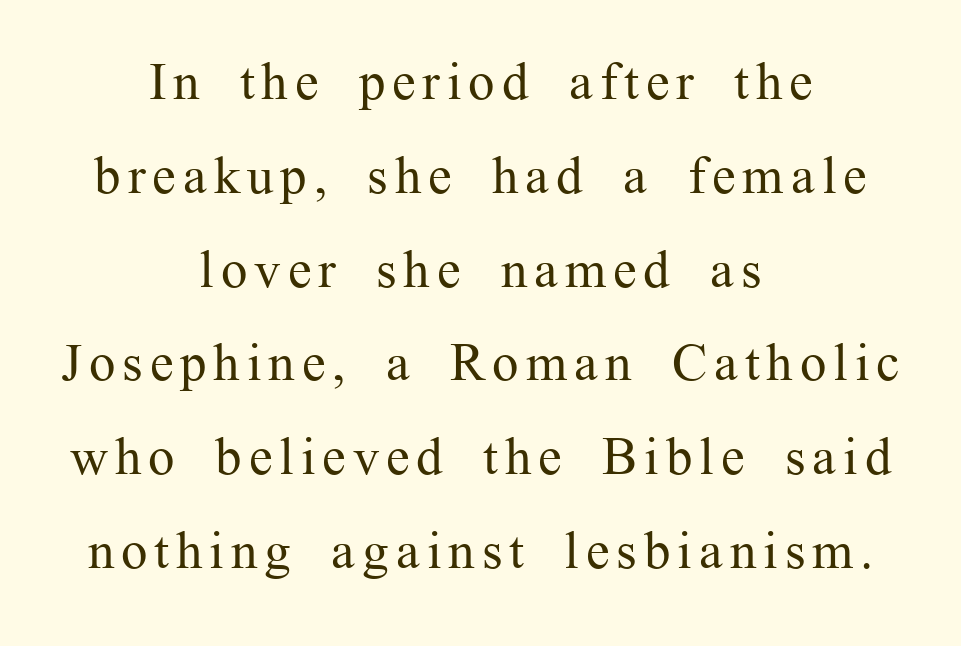
{"serif": "yes", "italic": "no", "bold": "no", "weight": "regular", "width": "normal", "stroke_contrast": "medium", "x_height": "medium", "monospaced": "no", "underline": "no", "align": "center", "line_spacing_ratio": 1.77, "glyph_px": 53}
